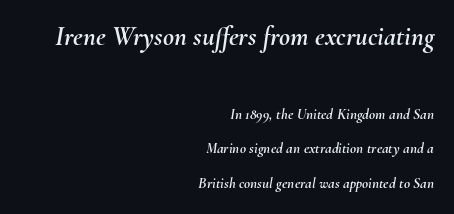
{"italic": "yes", "lean": "right", "slant_degrees": 10, "underline": "no", "align": "right", "line_spacing": "loose", "line_spacing_ratio": 2.33, "letter_spacing": "normal", "letter_spacing_em": 0.0, "larger_block": "first", "size_ratio": 1.8, "glyph_px": 27}
